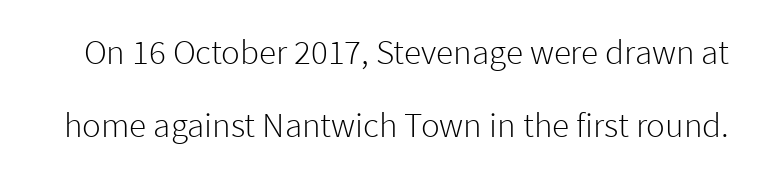
This sample uses plain, unmodified letter spacing. This sample uses an upright cut, with every glyph sitting square on the baseline. The letters advance in unequal steps, a hallmark of proportional type. The typesetting does not lean heavy: it is not bold. I'd call this a sans setting — the letters go barefoot. A clean baseline with only descenders dipping below it.
